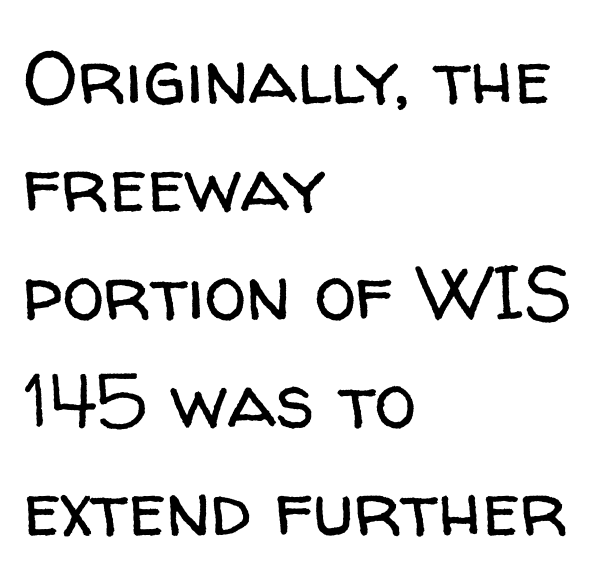
The image shows 76 px regular-weight sans-serif type, upright; set left-aligned, normal line spacing (1.42x), normal letter spacing, not underlined; low stroke contrast and a medium x-height.
